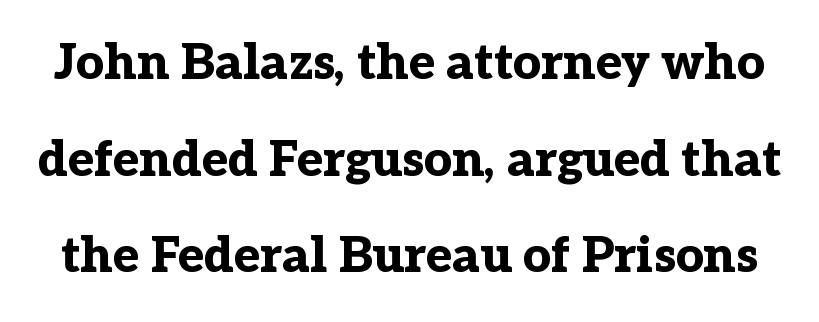
{"serif": "yes", "italic": "no", "bold": "yes", "weight": "bold", "width": "normal", "stroke_contrast": "low", "x_height": "medium", "monospaced": "no", "underline": "no", "line_spacing": "loose", "line_spacing_ratio": 1.97, "letter_spacing": "normal", "letter_spacing_em": 0.0, "glyph_px": 49}
